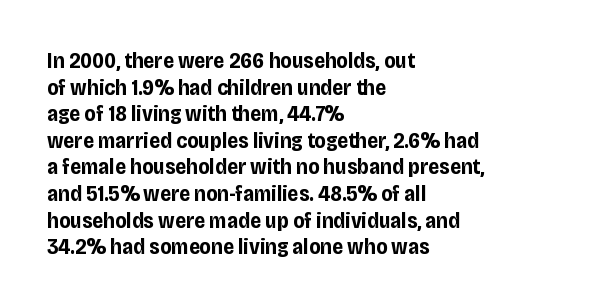
Q: Is the text bold? A: Yes.
Q: Is the text italic (slanted)? A: No, it is upright.
Q: Is the text underlined? A: No.
Q: How is the paragraph aligned? A: Left-aligned.
Q: Is the spacing between letters normal or unusually wide? A: Normal.
